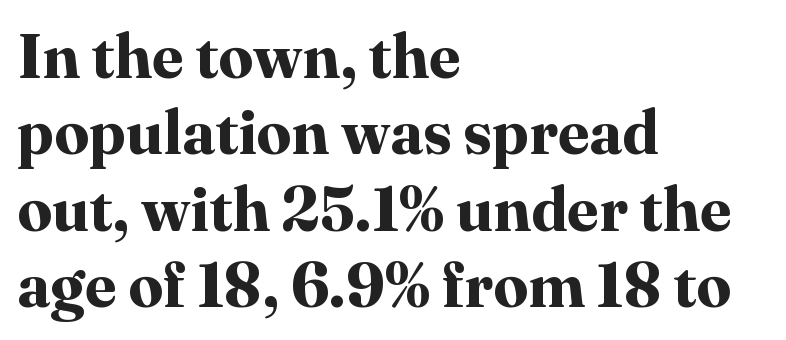
{"serif": "yes", "italic": "no", "bold": "yes", "weight": "bold", "width": "normal", "stroke_contrast": "high", "x_height": "medium", "monospaced": "no", "underline": "no", "align": "left", "line_spacing_ratio": 1.23, "letter_spacing": "normal", "letter_spacing_em": 0.0, "glyph_px": 62}
